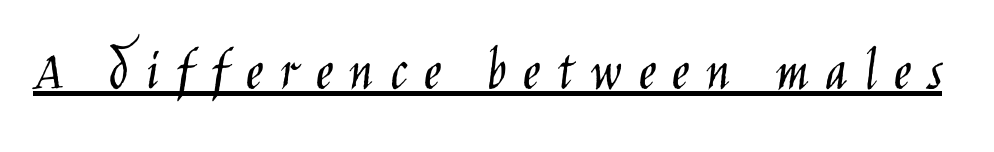
{"serif": "no", "bold": "no", "weight": "light", "width": "condensed", "stroke_contrast": "low", "x_height": "large", "monospaced": "no", "underline": "yes", "letter_spacing": "wide", "letter_spacing_em": 0.28, "glyph_px": 60}
